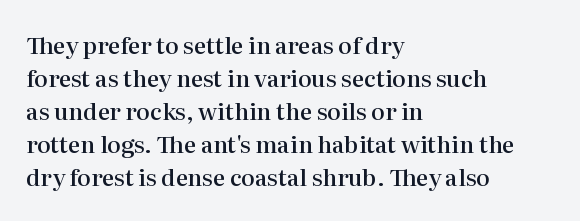
Q: Is the text bold? A: Semi-bold.
Q: Is the text italic (slanted)? A: No, it is upright.
Q: Is the text underlined? A: No.
Q: How is the paragraph aligned? A: Left-aligned.
Q: Is the spacing between letters normal or unusually wide? A: Normal.
Q: Is the spacing between lines tight, normal or loose? A: Normal.
